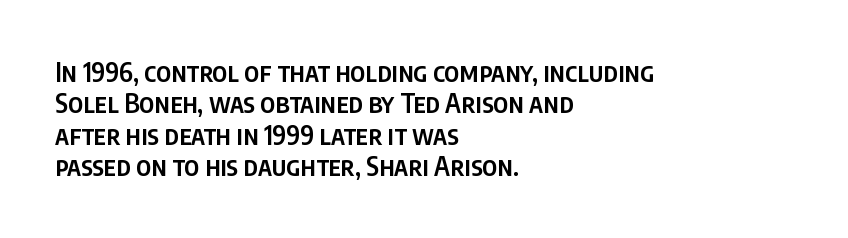
Q: Is the text bold? A: Semi-bold.
Q: Is the text italic (slanted)? A: No, it is upright.
Q: Is the text underlined? A: No.
Q: How is the paragraph aligned? A: Left-aligned.
Q: Is the spacing between letters normal or unusually wide? A: Normal.
